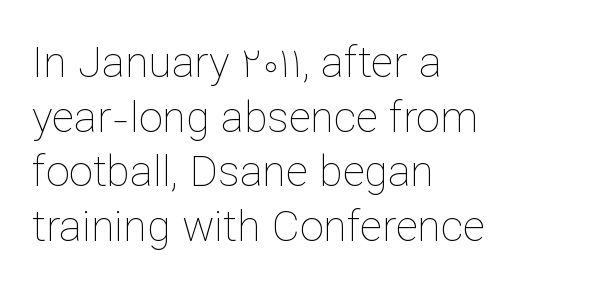
{"italic": "no", "bold": "no", "weight": "thin", "width": "normal", "stroke_contrast": "low", "x_height": "medium", "monospaced": "no", "underline": "no", "align": "left", "line_spacing": "normal", "line_spacing_ratio": 1.27, "letter_spacing": "normal", "letter_spacing_em": 0.0, "glyph_px": 43}
